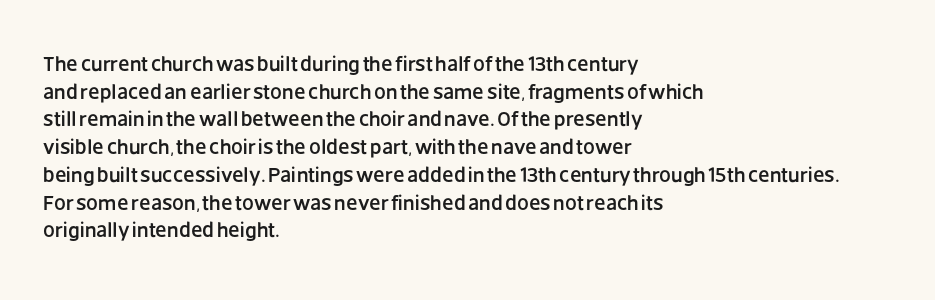
Every character sits straight up, as roman type does. Decoration check: the copy has no underline. A normal amount of white space separates one row of letters from the next. The passage shown has conventional tracking throughout.
